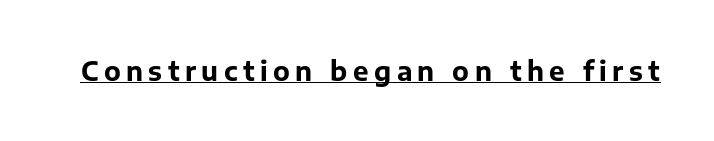
Style check: upright. Quick note: underline on. Honestly, the letter spacing is so wide it's the main thing you notice. A dark, heavy texture on the line: the type is bold.
